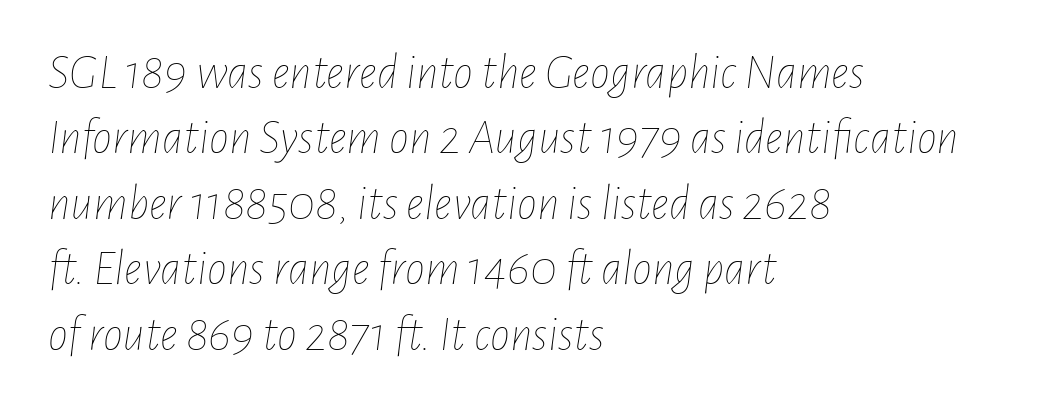
Q: Is the text bold? A: No.
Q: Is the text italic (slanted)? A: Yes, it leans right by about 7 degrees.
Q: Is the text underlined? A: No.
Q: How is the paragraph aligned? A: Left-aligned.
Q: Is the spacing between letters normal or unusually wide? A: Normal.
Q: Is the spacing between lines tight, normal or loose? A: Normal.
Q: Width (condensed, normal, or wide)? A: Condensed.
Q: Stroke contrast? A: Low.
Q: x-height? A: Medium.
Q: Monospaced? A: No.
